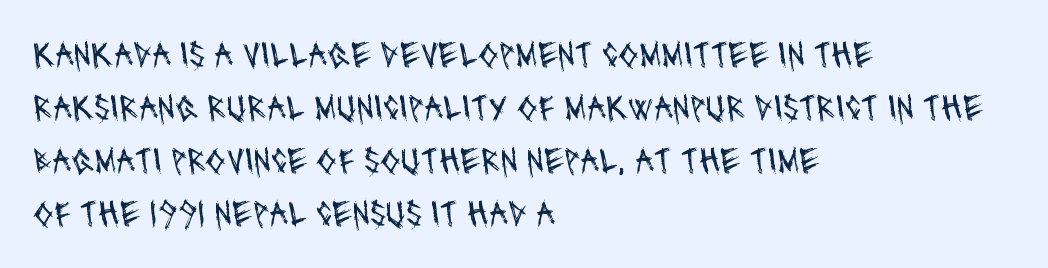
{"serif": "no", "bold": "no", "weight": "regular", "width": "condensed", "stroke_contrast": "medium", "x_height": "large", "monospaced": "no", "underline": "no", "align": "left", "line_spacing": "normal", "line_spacing_ratio": 1.43, "letter_spacing": "normal", "letter_spacing_em": 0.0, "glyph_px": 37}
